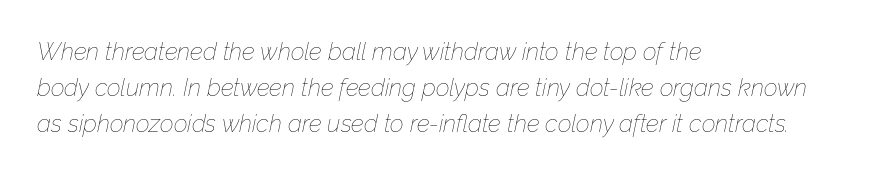
The lettering tilts uniformly, giving the passage an italic look. The rows are spaced the way most documents space them. Stem width sits at or under what a default text font uses. Each row of text sits above clean, open space. You could call the tracking neutral — neither tight nor loose.
